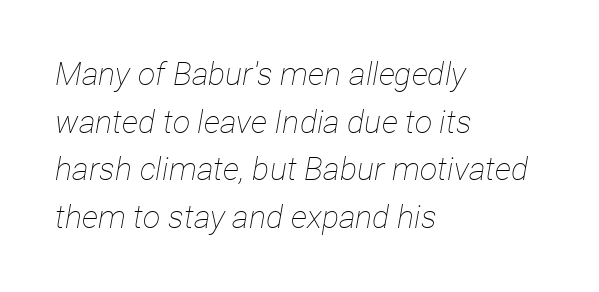
Q: Is the text bold? A: No.
Q: Is the text italic (slanted)? A: Yes, it leans right by about 12 degrees.
Q: Is the text underlined? A: No.
Q: How is the paragraph aligned? A: Left-aligned.
Q: Is the spacing between letters normal or unusually wide? A: Normal.
Q: Is the spacing between lines tight, normal or loose? A: Normal.
Q: Width (condensed, normal, or wide)? A: Condensed.
Q: Stroke contrast? A: Low.
Q: x-height? A: Medium.
Q: Monospaced? A: No.
